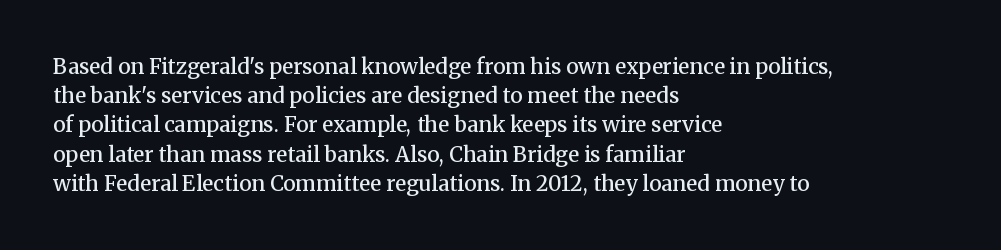
Q: Is the text bold? A: Semi-bold.
Q: Is the text italic (slanted)? A: No, it is upright.
Q: Is the text underlined? A: No.
Q: How is the paragraph aligned? A: Left-aligned.
Q: Is the spacing between letters normal or unusually wide? A: Normal.
Q: Is the spacing between lines tight, normal or loose? A: Normal.
